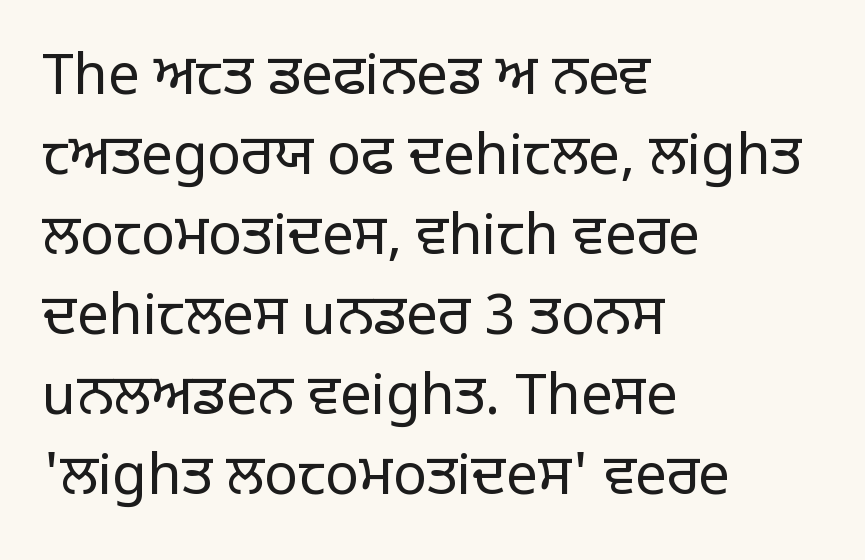
The image shows 56 px regular-weight sans-serif type, upright; set left-aligned, normal line spacing (1.43x), normal letter spacing, not underlined; low stroke contrast and a large x-height.
